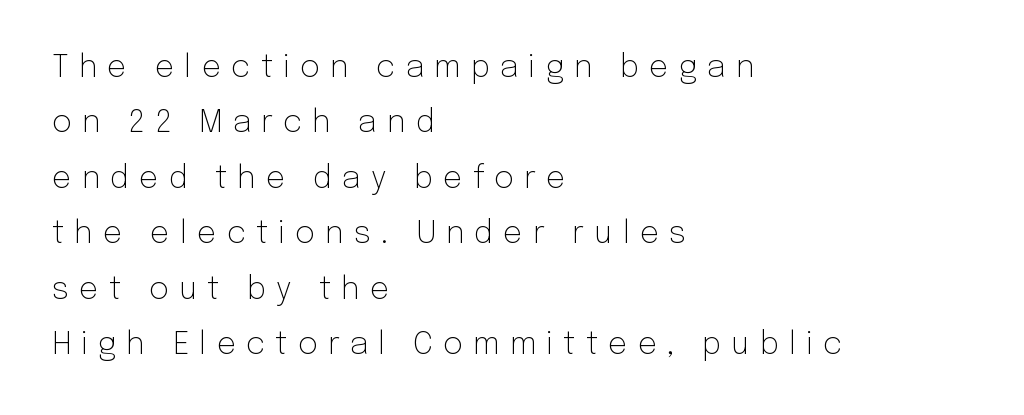
The image shows 31 px light sans-serif type, upright; set left-aligned, line spacing 1.79x, unusually wide letter spacing (+0.32 em), not underlined; low stroke contrast and a medium x-height.
